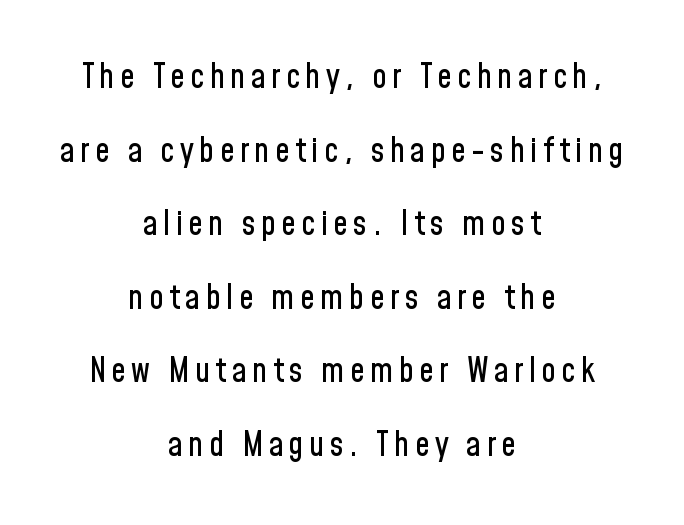
{"serif": "no", "italic": "no", "width": "condensed", "stroke_contrast": "low", "x_height": "medium", "monospaced": "no", "underline": "no", "align": "center", "line_spacing": "loose", "line_spacing_ratio": 2.23, "glyph_px": 33}
